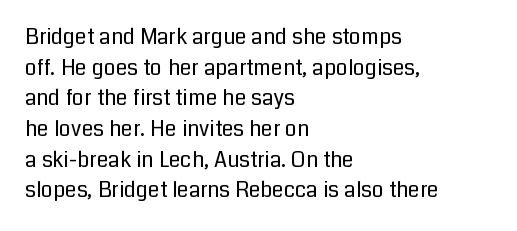
{"italic": "no", "bold": "no", "underline": "no", "align": "left", "line_spacing": "normal", "line_spacing_ratio": 1.46, "letter_spacing": "normal", "letter_spacing_em": 0.0, "glyph_px": 21}
